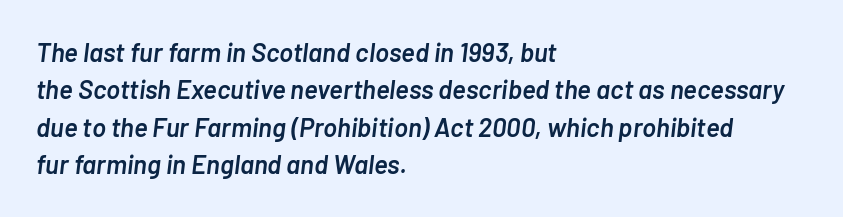
Visually the block forms a straight wall on the left and a jagged coastline on the right. Strokes here are thickened, but only to semibold level. Each new line begins a customary step beneath the previous one. Rule under the text: the space is simply empty. The type is set solid horizontally, with unmodified tracking. This is oblique type, the kind used for emphasis or titles.
